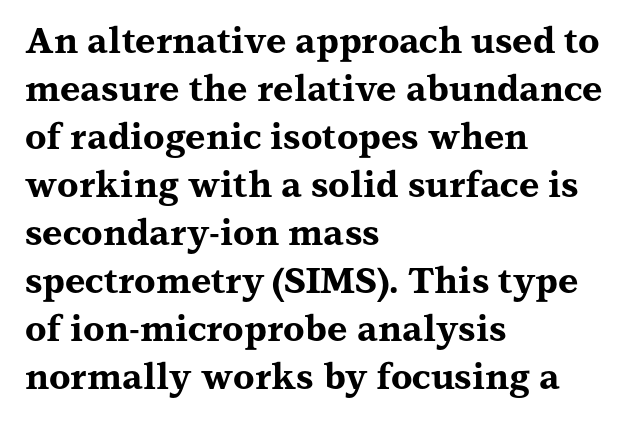
{"serif": "yes", "italic": "no", "bold": "yes", "weight": "bold", "width": "wide", "stroke_contrast": "medium", "x_height": "medium", "monospaced": "no", "underline": "no", "align": "left", "line_spacing": "normal", "line_spacing_ratio": 1.37, "letter_spacing": "normal", "letter_spacing_em": 0.0, "glyph_px": 35}
